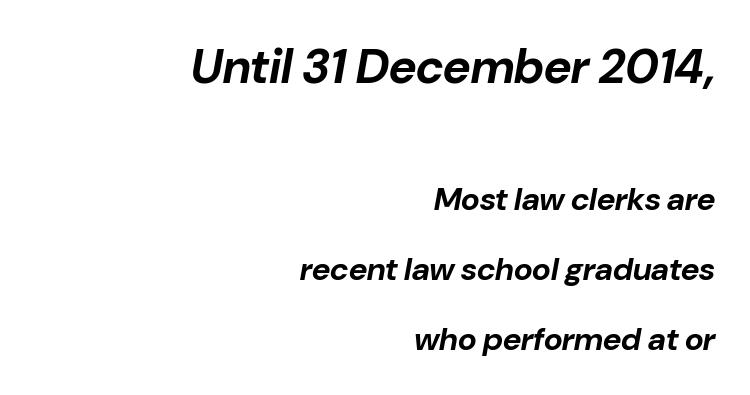
{"italic": "yes", "lean": "right", "slant_degrees": 10, "bold": "yes", "weight": "bold", "width": "normal", "stroke_contrast": "low", "x_height": "medium", "monospaced": "no", "underline": "no", "align": "right", "line_spacing": "loose", "line_spacing_ratio": 2.18, "letter_spacing": "normal", "letter_spacing_em": 0.0, "larger_block": "first", "size_ratio": 1.5, "glyph_px": 48}
